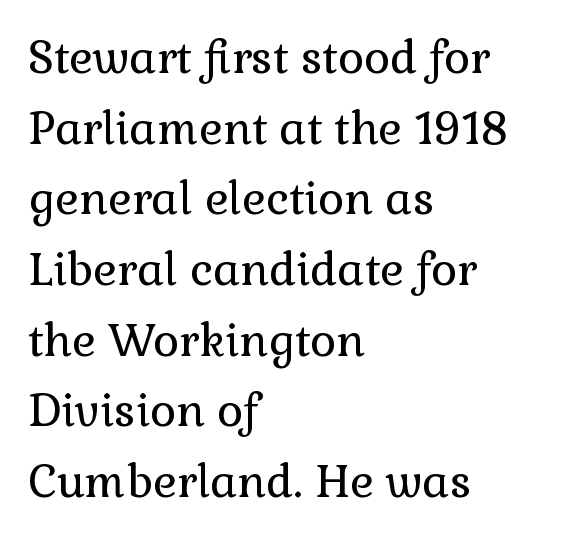
{"serif": "yes", "italic": "no", "bold": "no", "weight": "regular", "width": "normal", "stroke_contrast": "low", "x_height": "medium", "monospaced": "no", "underline": "no", "align": "left", "line_spacing": "normal", "line_spacing_ratio": 1.57, "letter_spacing": "normal", "letter_spacing_em": 0.0, "glyph_px": 45}
